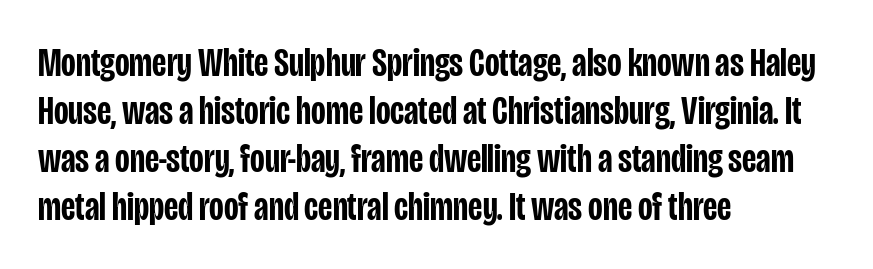
Q: Is the text bold? A: Semi-bold.
Q: Is the text italic (slanted)? A: No, it is upright.
Q: Is the typeface a serif or a sans-serif typeface? A: Sans-serif.
Q: Is the text underlined? A: No.
Q: How is the paragraph aligned? A: Left-aligned.
Q: Is the spacing between letters normal or unusually wide? A: Normal.
Q: Width (condensed, normal, or wide)? A: Condensed.
Q: Stroke contrast? A: Low.
Q: x-height? A: Large.
Q: Monospaced? A: No.
